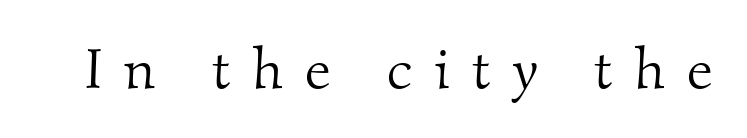
The image shows 57 px light serif type; set unusually wide letter spacing (+0.39 em), not underlined; medium stroke contrast and a small x-height.
